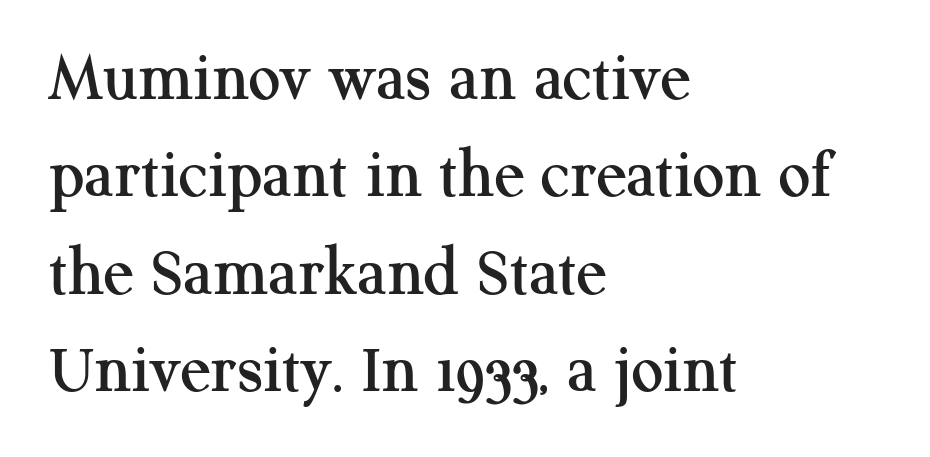
{"serif": "yes", "italic": "no", "width": "normal", "stroke_contrast": "medium", "x_height": "medium", "monospaced": "no", "underline": "no", "align": "left", "line_spacing": "normal", "line_spacing_ratio": 1.37, "letter_spacing": "normal", "letter_spacing_em": 0.0, "glyph_px": 71}
